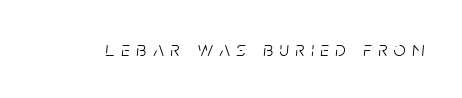
Q: Is the text bold? A: No.
Q: Is the text italic (slanted)? A: Yes, it leans right by about 5 degrees.
Q: Is the text underlined? A: No.
Q: Is the spacing between letters normal or unusually wide? A: Unusually wide.
